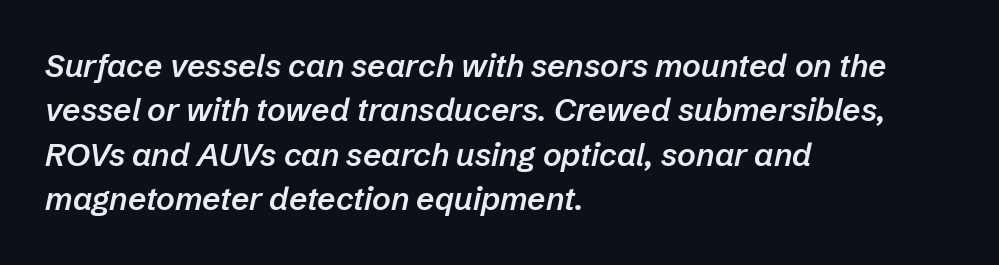
Q: Is the text bold? A: Semi-bold.
Q: Is the text italic (slanted)? A: Yes, it leans right by about 12 degrees.
Q: Is the text underlined? A: No.
Q: How is the paragraph aligned? A: Left-aligned.
Q: Is the spacing between letters normal or unusually wide? A: Normal.
Q: Is the spacing between lines tight, normal or loose? A: Normal.
Q: Width (condensed, normal, or wide)? A: Normal.
Q: Stroke contrast? A: Low.
Q: x-height? A: Medium.
Q: Monospaced? A: No.
